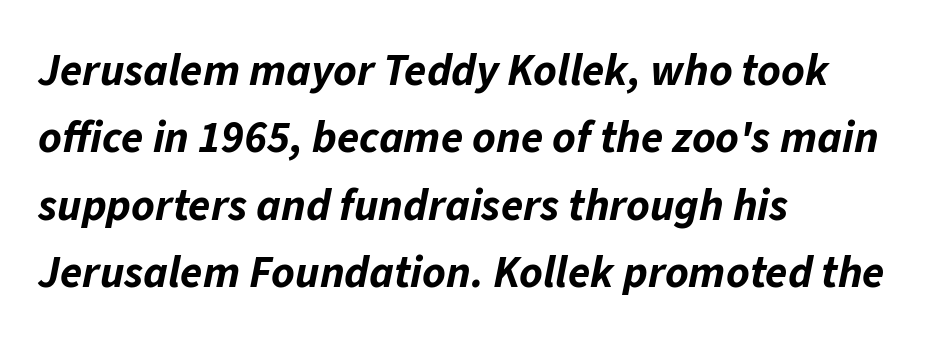
{"italic": "yes", "lean": "right", "slant_degrees": 11, "bold": "yes", "weight": "bold", "width": "normal", "stroke_contrast": "low", "x_height": "medium", "monospaced": "no", "underline": "no", "align": "left", "line_spacing": "normal", "line_spacing_ratio": 1.5, "letter_spacing": "normal", "letter_spacing_em": 0.0, "glyph_px": 45}
